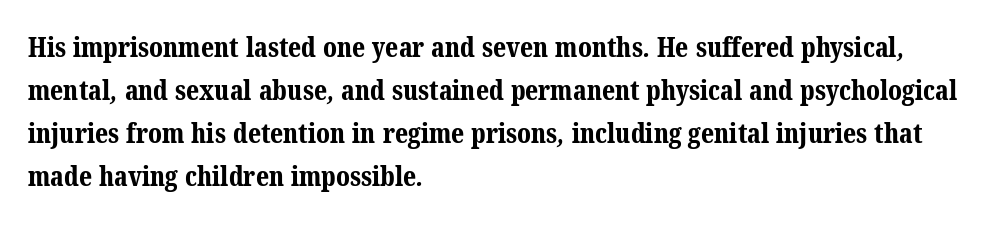
Q: Is the text bold? A: Yes.
Q: Is the text underlined? A: No.
Q: How is the paragraph aligned? A: Left-aligned.
Q: Is the spacing between letters normal or unusually wide? A: Normal.
Q: Is the spacing between lines tight, normal or loose? A: Normal.
